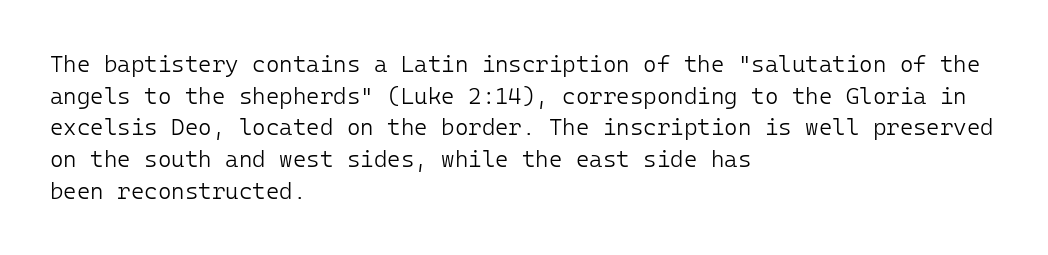
{"italic": "no", "bold": "no", "underline": "no", "align": "left", "line_spacing": "normal", "line_spacing_ratio": 1.38, "letter_spacing": "normal", "letter_spacing_em": 0.0, "glyph_px": 23}
